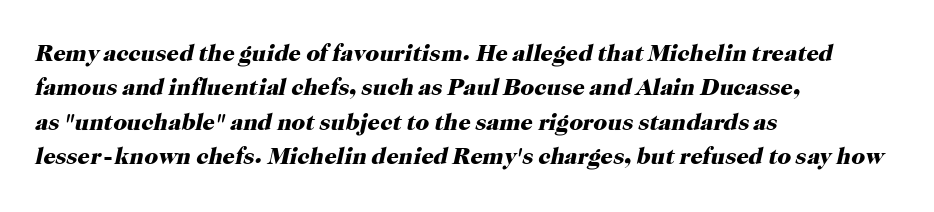
The image shows 24 px bold type, italic (leaning right); set left-aligned, normal line spacing (1.43x), normal letter spacing, not underlined.
